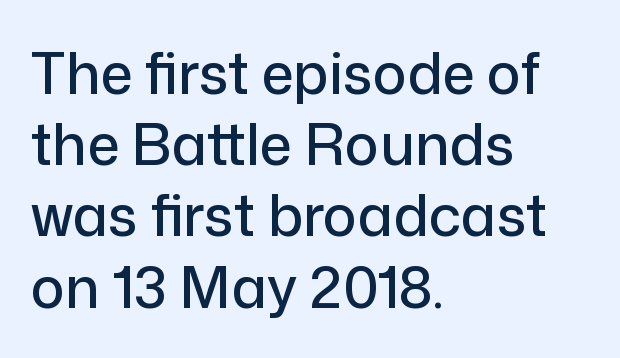
The image shows 57 px sans-serif type, upright; set left-aligned, normal line spacing (1.25x), normal letter spacing, not underlined; low stroke contrast and a medium x-height.
